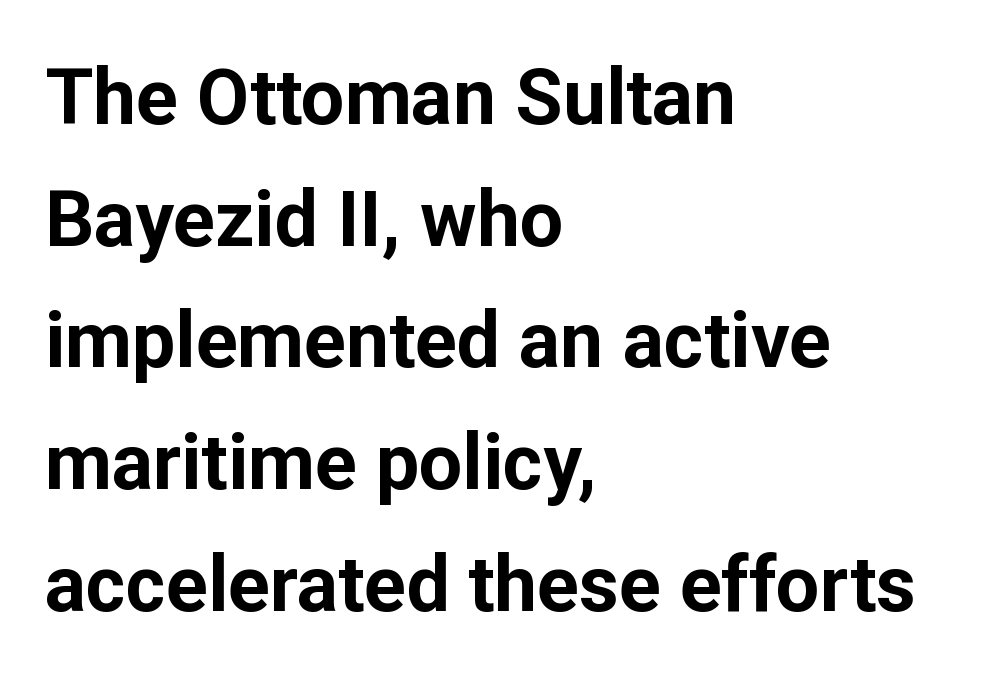
The image shows 77 px bold sans-serif type, upright; set left-aligned, normal line spacing (1.58x), normal letter spacing, not underlined; low stroke contrast and a medium x-height.
